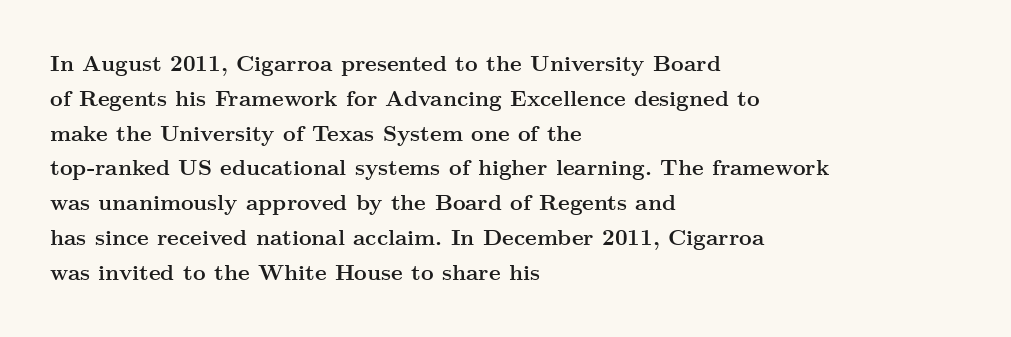
Q: Is the text bold? A: Yes.
Q: Is the text italic (slanted)? A: No, it is upright.
Q: Is the text underlined? A: No.
Q: How is the paragraph aligned? A: Left-aligned.
Q: Is the spacing between letters normal or unusually wide? A: Normal.
Q: Is the spacing between lines tight, normal or loose? A: Normal.
